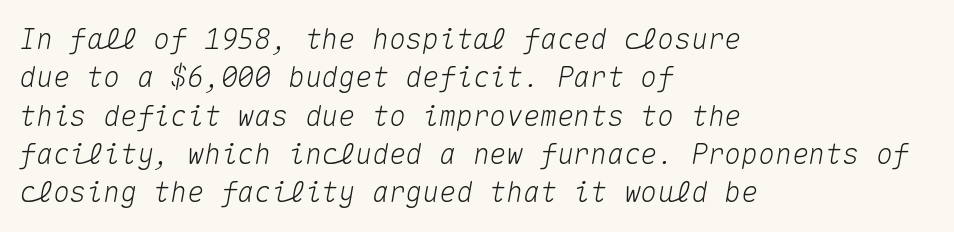
The image shows 28 px text type, italic (leaning right), monospaced; set left-aligned, normal line spacing (1.37x), normal letter spacing, not underlined; medium stroke contrast and a medium x-height.
